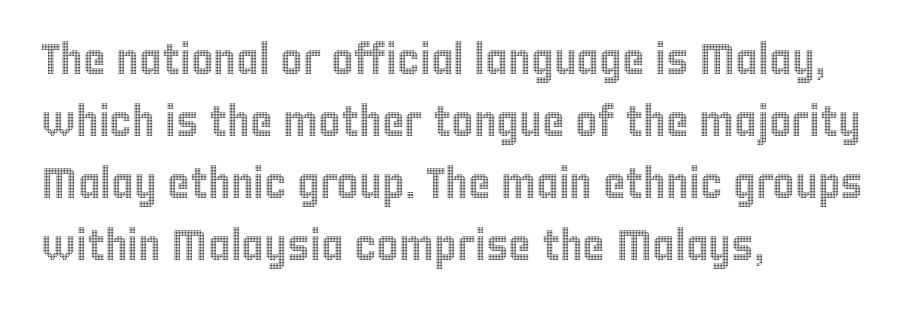
One glance says typical: line gaps are just what's usual. This rendering features lettering with no underline. A student would call this left alignment; a typographer would say flush left, rag right. Every character sits straight up, as roman type does. Glyph-to-glyph distance matches everyday printed text. The face used here is proportionally spaced, like ordinary book or web type.
